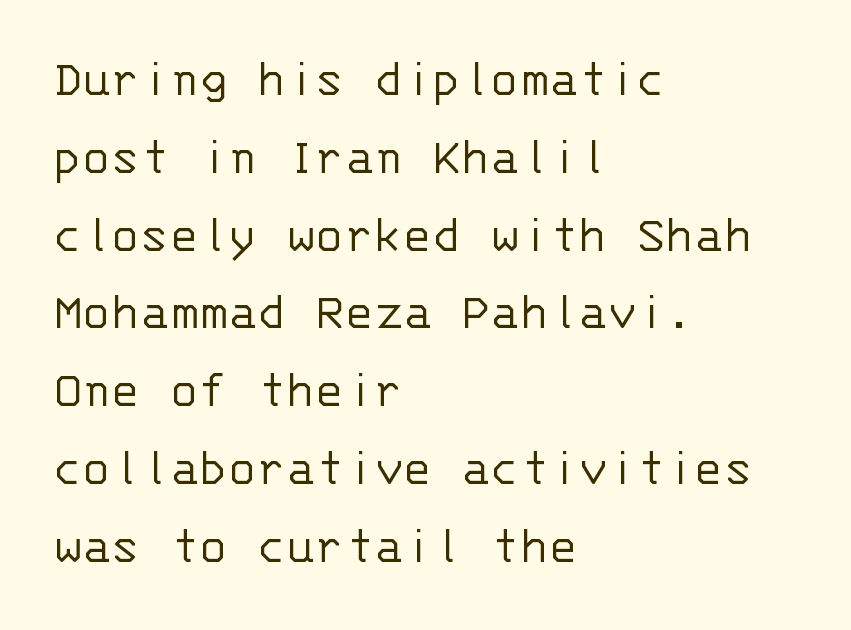
The image shows 54 px light sans-serif type, upright, monospaced; set left-aligned, normal line spacing (1.44x), normal letter spacing, not underlined; low stroke contrast and a large x-height.
